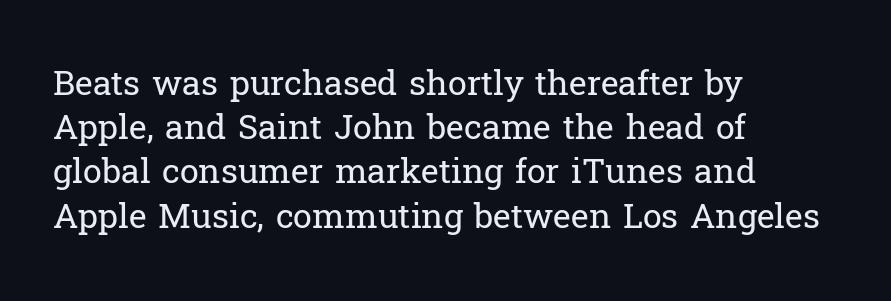
The image shows 34 px regular-weight serif type, upright; set left-aligned, normal line spacing (1.3x), normal letter spacing, not underlined; low stroke contrast and a medium x-height.
